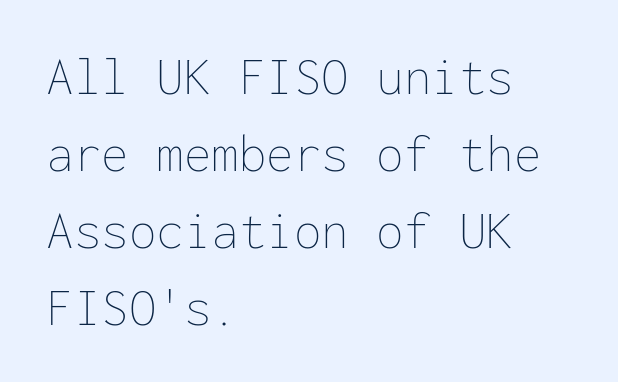
Upright lettering throughout. The rendering anchors every line to the left-hand side. The rows are spaced the way most documents space them. Counters stay open thanks to moderate or lighter strokes.
